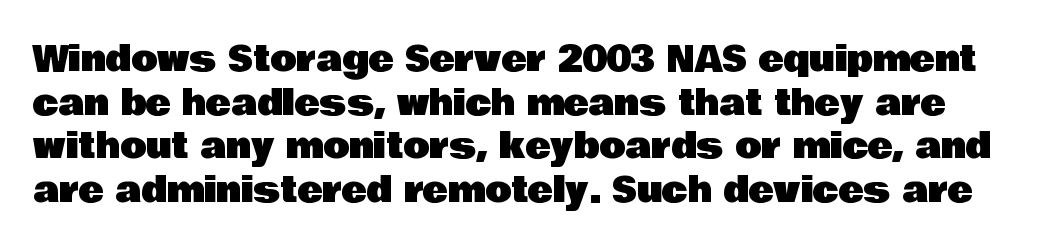
The image shows 34 px sans-serif type, upright; set normal line spacing (1.28x), normal letter spacing, not underlined; low stroke contrast and a large x-height.
